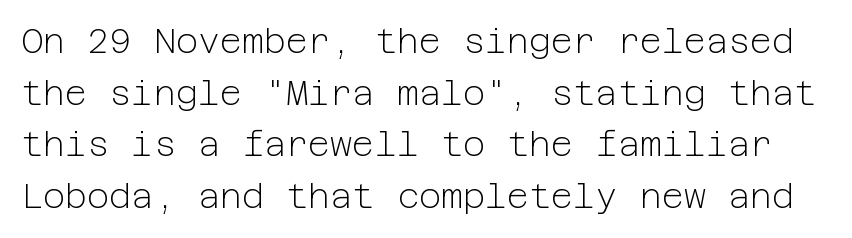
{"serif": "no", "italic": "no", "bold": "no", "weight": "light", "width": "normal", "stroke_contrast": "low", "x_height": "medium", "underline": "no", "line_spacing": "normal", "line_spacing_ratio": 1.52, "letter_spacing": "normal", "letter_spacing_em": 0.0, "glyph_px": 34}
